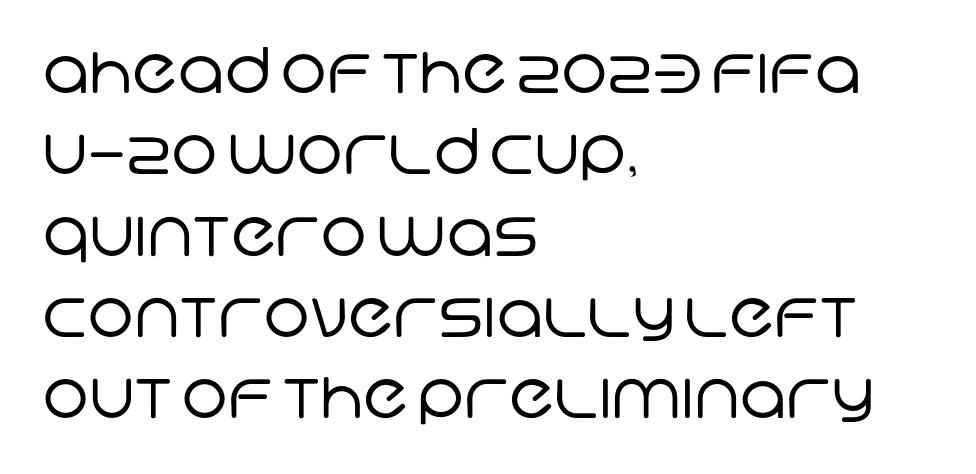
Q: Is the text bold? A: No.
Q: Is the typeface a serif or a sans-serif typeface? A: Sans-serif.
Q: Is the text underlined? A: No.
Q: How is the paragraph aligned? A: Left-aligned.
Q: Is the spacing between letters normal or unusually wide? A: Normal.
Q: Is the spacing between lines tight, normal or loose? A: Normal.
Q: Width (condensed, normal, or wide)? A: Normal.
Q: Stroke contrast? A: Low.
Q: x-height? A: Large.
Q: Monospaced? A: No.
